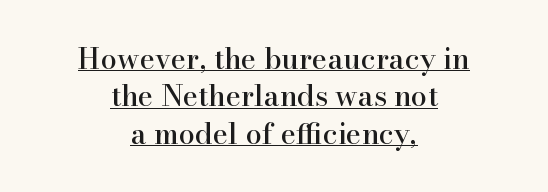
Q: Is the text italic (slanted)? A: No, it is upright.
Q: Is the typeface a serif or a sans-serif typeface? A: Serif.
Q: Is the text underlined? A: Yes.
Q: How is the paragraph aligned? A: Centered.
Q: Is the spacing between letters normal or unusually wide? A: Normal.
Q: Is the spacing between lines tight, normal or loose? A: Normal.
Q: Width (condensed, normal, or wide)? A: Normal.
Q: Stroke contrast? A: High.
Q: x-height? A: Small.
Q: Monospaced? A: No.
